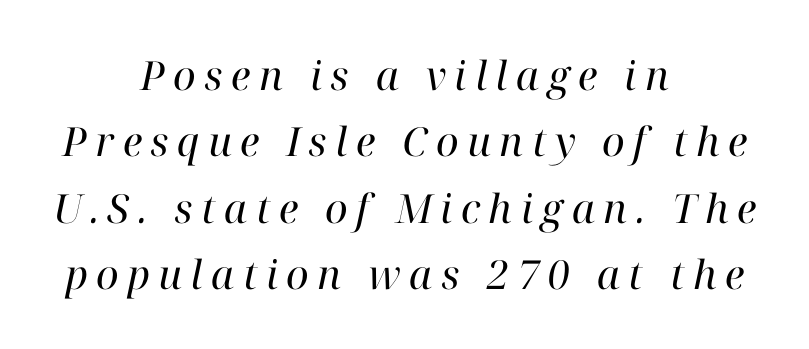
The image shows 40 px regular-weight serif type, italic (leaning right); set centered, normal line spacing (1.66x), unusually wide letter spacing (+0.21 em), not underlined; high stroke contrast and a medium x-height.
